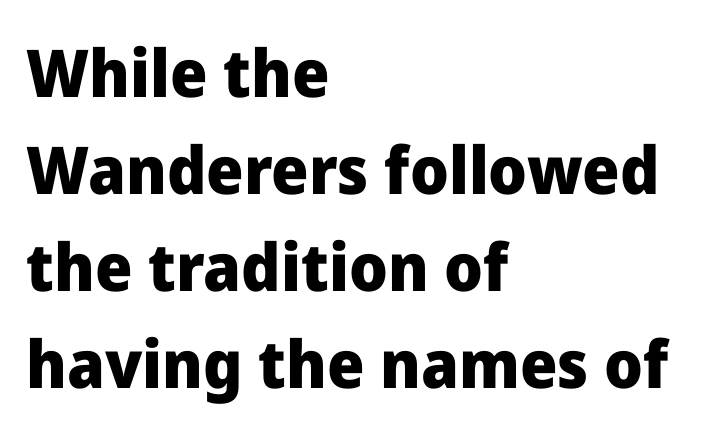
Q: Is the text bold? A: Yes.
Q: Is the text italic (slanted)? A: No, it is upright.
Q: Is the typeface a serif or a sans-serif typeface? A: Sans-serif.
Q: Is the text underlined? A: No.
Q: How is the paragraph aligned? A: Left-aligned.
Q: Is the spacing between letters normal or unusually wide? A: Normal.
Q: Is the spacing between lines tight, normal or loose? A: Normal.
Q: Width (condensed, normal, or wide)? A: Normal.
Q: Stroke contrast? A: Low.
Q: x-height? A: Medium.
Q: Monospaced? A: No.
